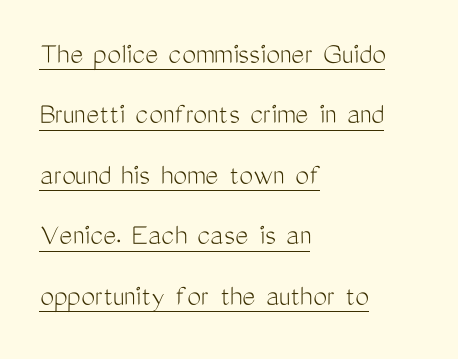
The image shows 31 px light, condensed sans-serif type, upright; set left-aligned, loose line spacing (1.95x), normal letter spacing, underlined; medium stroke contrast and a medium x-height.
